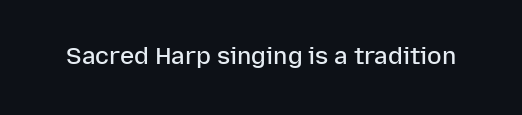
{"italic": "no", "bold": "semi", "underline": "no", "letter_spacing": "normal", "letter_spacing_em": 0.0, "glyph_px": 24}
